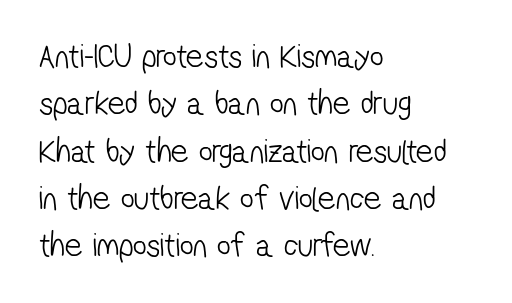
Q: Is the text bold? A: No.
Q: Is the typeface a serif or a sans-serif typeface? A: Sans-serif.
Q: Is the text underlined? A: No.
Q: How is the paragraph aligned? A: Left-aligned.
Q: Is the spacing between letters normal or unusually wide? A: Normal.
Q: Is the spacing between lines tight, normal or loose? A: Normal.
Q: Width (condensed, normal, or wide)? A: Condensed.
Q: Stroke contrast? A: Low.
Q: x-height? A: Medium.
Q: Monospaced? A: No.
